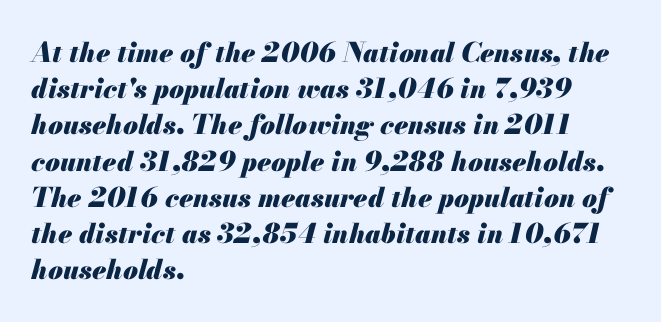
The image shows 27 px bold type, italic (leaning right); set left-aligned, normal line spacing (1.34x), normal letter spacing, not underlined.
